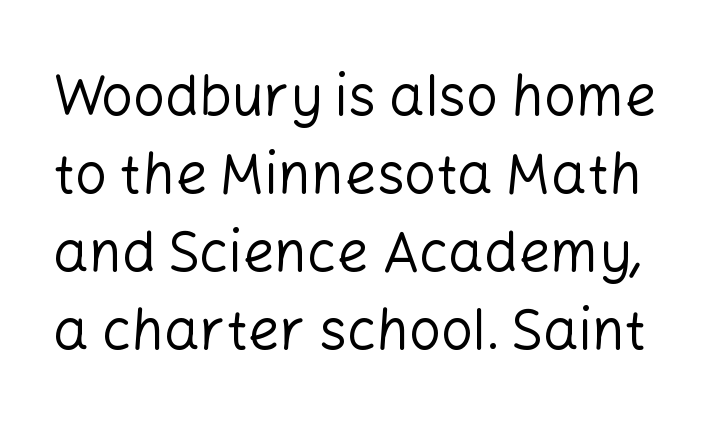
{"serif": "no", "italic": "no", "bold": "no", "weight": "regular", "width": "normal", "stroke_contrast": "low", "x_height": "medium", "monospaced": "no", "underline": "no", "line_spacing": "normal", "line_spacing_ratio": 1.39, "letter_spacing": "normal", "letter_spacing_em": 0.0, "glyph_px": 56}
